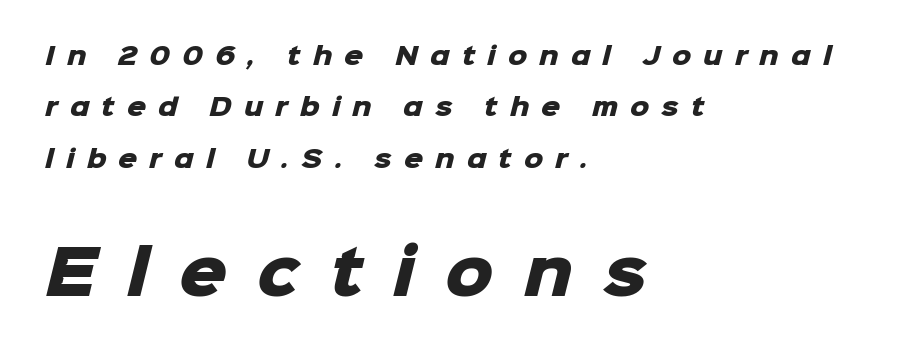
The image shows 60 px heavy sans-serif type; set left-aligned, loose line spacing (2.14x), unusually wide letter spacing (+0.5 em), not underlined; the second (bottom) block is 2.5x larger; low stroke contrast and a medium x-height.
